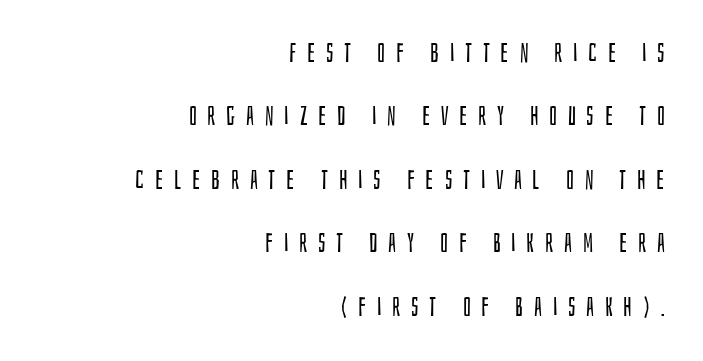
The image shows 26 px text type, upright; set right-aligned, loose line spacing (2.44x), unusually wide letter spacing (+0.41 em), not underlined.
